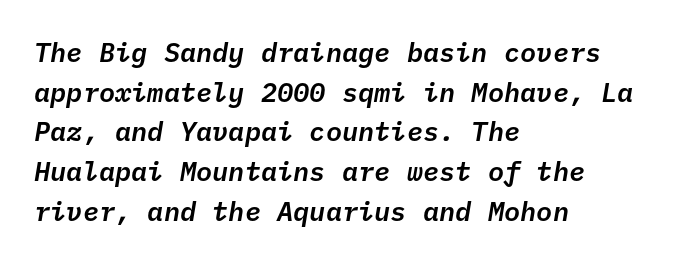
The image shows 27 px text type, italic (leaning right); set left-aligned, normal line spacing (1.47x), normal letter spacing, not underlined.
